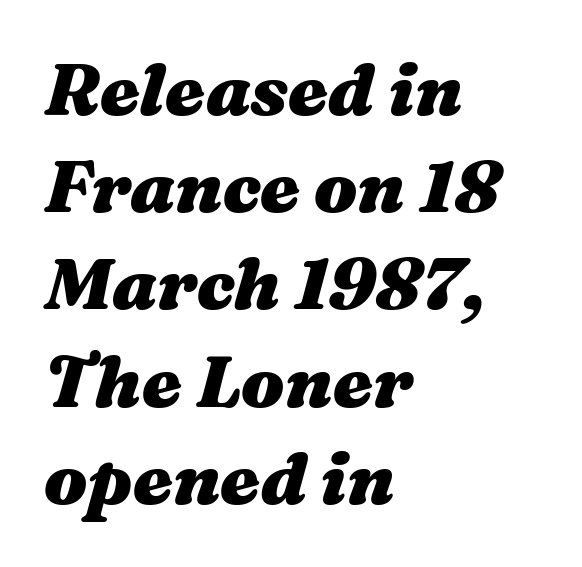
Q: Is the text bold? A: Yes.
Q: Is the text italic (slanted)? A: Yes, it leans right by about 16 degrees.
Q: Is the text underlined? A: No.
Q: How is the paragraph aligned? A: Left-aligned.
Q: Is the spacing between letters normal or unusually wide? A: Normal.
Q: Is the spacing between lines tight, normal or loose? A: Normal.
Q: Width (condensed, normal, or wide)? A: Wide.
Q: Stroke contrast? A: Medium.
Q: x-height? A: Medium.
Q: Monospaced? A: No.
